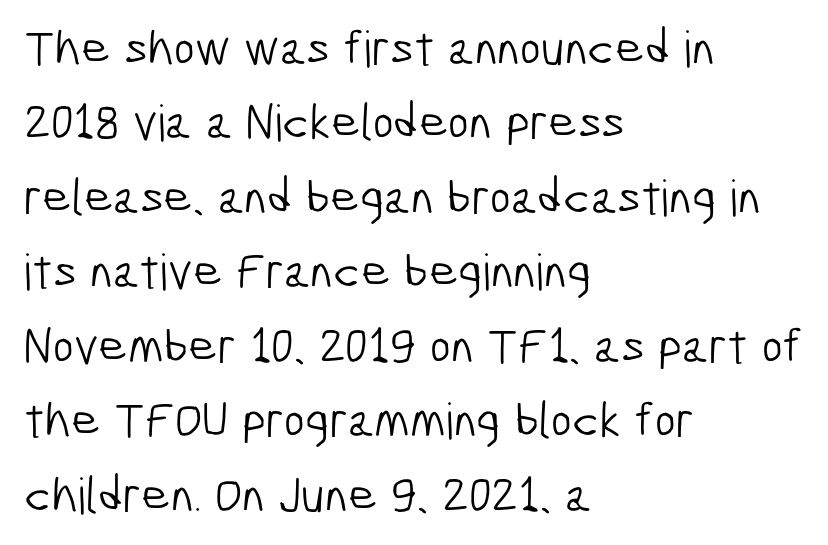
The space directly below the letters is spotless. A sans-serif font was chosen for this passage. If you measured baseline to baseline, you'd find a middling distance. The passage shown is typed in a proportional face where columns would drift.
